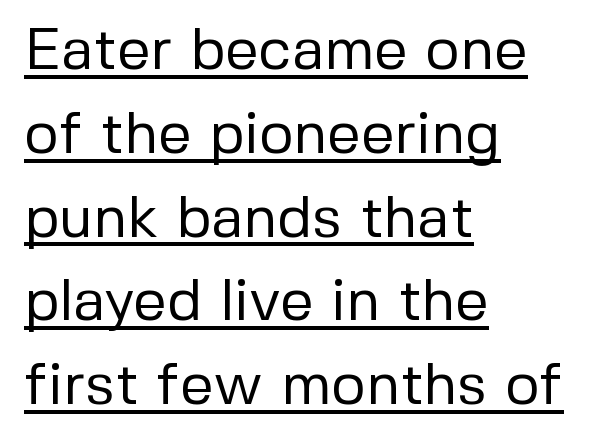
A typesetter would call this zero additional tracking. The block of text has a typical density, with ordinary space between rows. Check the space under the baseline: a stroke is drawn there. Character widths vary here, with narrow letters taking less room than wide ones. Does the copy run flush right? No — it runs flush left.
